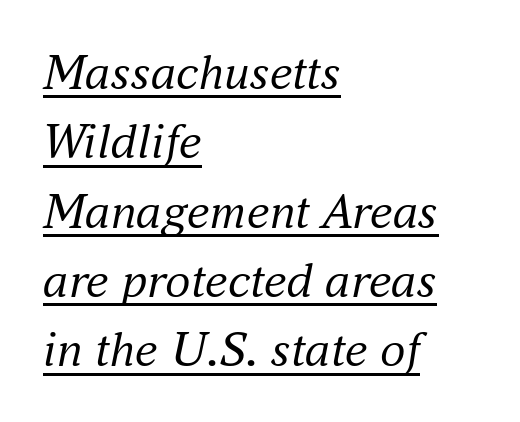
Q: Is the text bold? A: No.
Q: Is the text italic (slanted)? A: Yes, it leans right by about 16 degrees.
Q: Is the typeface a serif or a sans-serif typeface? A: Serif.
Q: Is the text underlined? A: Yes.
Q: How is the paragraph aligned? A: Left-aligned.
Q: Is the spacing between letters normal or unusually wide? A: Normal.
Q: Is the spacing between lines tight, normal or loose? A: Normal.
Q: Width (condensed, normal, or wide)? A: Normal.
Q: Stroke contrast? A: Medium.
Q: x-height? A: Small.
Q: Monospaced? A: No.
